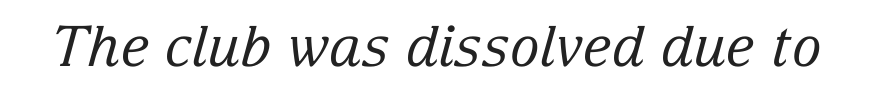
{"serif": "yes", "italic": "yes", "lean": "right", "slant_degrees": 15, "bold": "no", "weight": "regular", "width": "normal", "stroke_contrast": "low", "x_height": "medium", "monospaced": "no", "underline": "no", "letter_spacing": "normal", "letter_spacing_em": 0.0, "glyph_px": 56}
